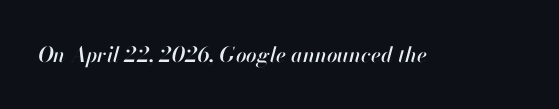
The image shows 21 px text type, italic (leaning right); set normal letter spacing, not underlined.
